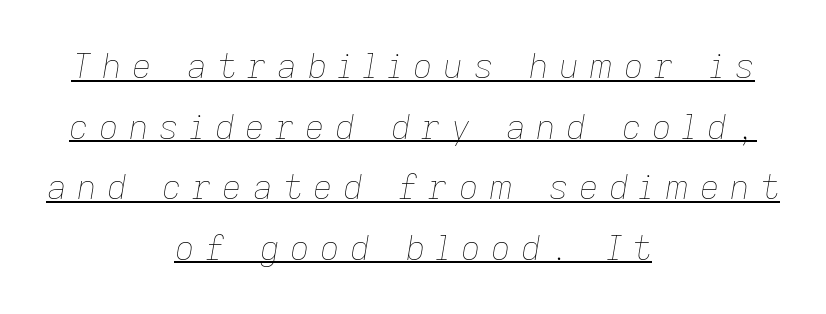
The image shows 34 px thin type, italic (leaning right); set centered, line spacing 1.78x, unusually wide letter spacing (+0.31 em), underlined; low stroke contrast and a medium x-height.
